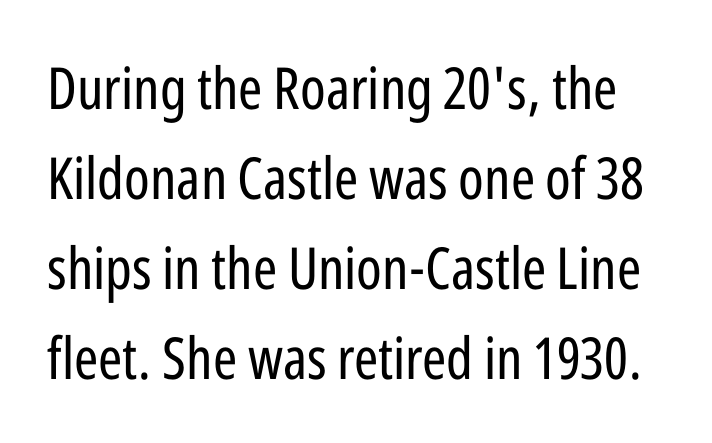
The image shows 58 px regular-weight, condensed sans-serif type, upright; set normal line spacing (1.55x), normal letter spacing, not underlined; low stroke contrast and a medium x-height.
